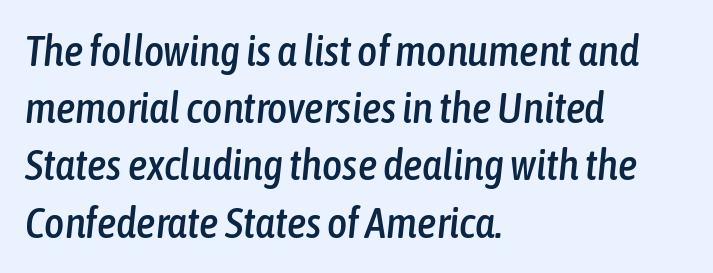
Q: Is the text italic (slanted)? A: Yes, it leans right by about 6 degrees.
Q: Is the text underlined? A: No.
Q: How is the paragraph aligned? A: Left-aligned.
Q: Is the spacing between letters normal or unusually wide? A: Normal.
Q: Is the spacing between lines tight, normal or loose? A: Normal.
Q: Width (condensed, normal, or wide)? A: Condensed.
Q: Stroke contrast? A: Low.
Q: x-height? A: Medium.
Q: Monospaced? A: No.
